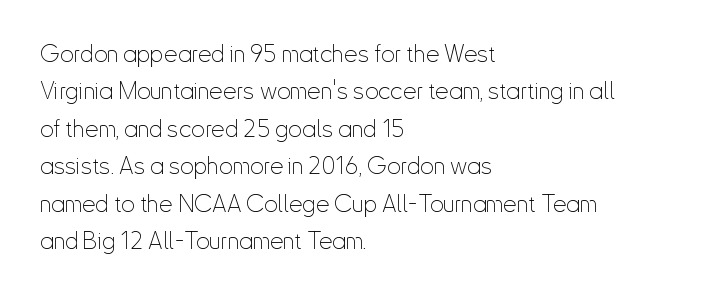
Q: Is the text bold? A: No.
Q: Is the text italic (slanted)? A: No, it is upright.
Q: Is the text underlined? A: No.
Q: How is the paragraph aligned? A: Left-aligned.
Q: Is the spacing between letters normal or unusually wide? A: Normal.
Q: Is the spacing between lines tight, normal or loose? A: Normal.
